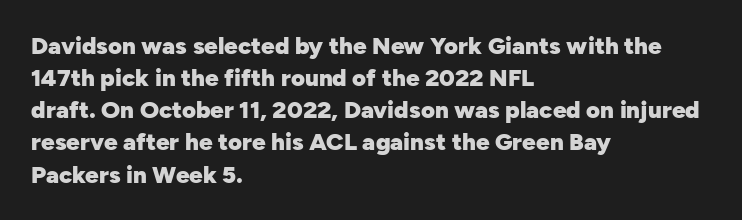
Q: Is the text bold? A: Yes.
Q: Is the text italic (slanted)? A: No, it is upright.
Q: Is the text underlined? A: No.
Q: How is the paragraph aligned? A: Left-aligned.
Q: Is the spacing between letters normal or unusually wide? A: Normal.
Q: Is the spacing between lines tight, normal or loose? A: Normal.
